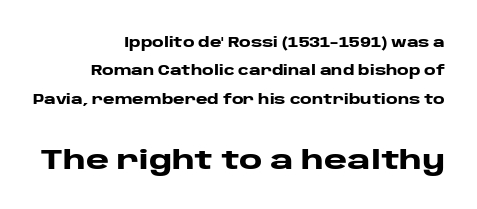
Q: Is the text bold? A: Yes.
Q: Is the text italic (slanted)? A: No, it is upright.
Q: Is the typeface a serif or a sans-serif typeface? A: Sans-serif.
Q: Is the text underlined? A: No.
Q: How is the paragraph aligned? A: Right-aligned.
Q: Is the spacing between letters normal or unusually wide? A: Normal.
Q: Is the spacing between lines tight, normal or loose? A: Loose.
Q: Which block of text is set in a larger size, the first (top) or the second (bottom)? A: The second (bottom) one.
Q: Width (condensed, normal, or wide)? A: Wide.
Q: Stroke contrast? A: Low.
Q: x-height? A: Large.
Q: Monospaced? A: No.
